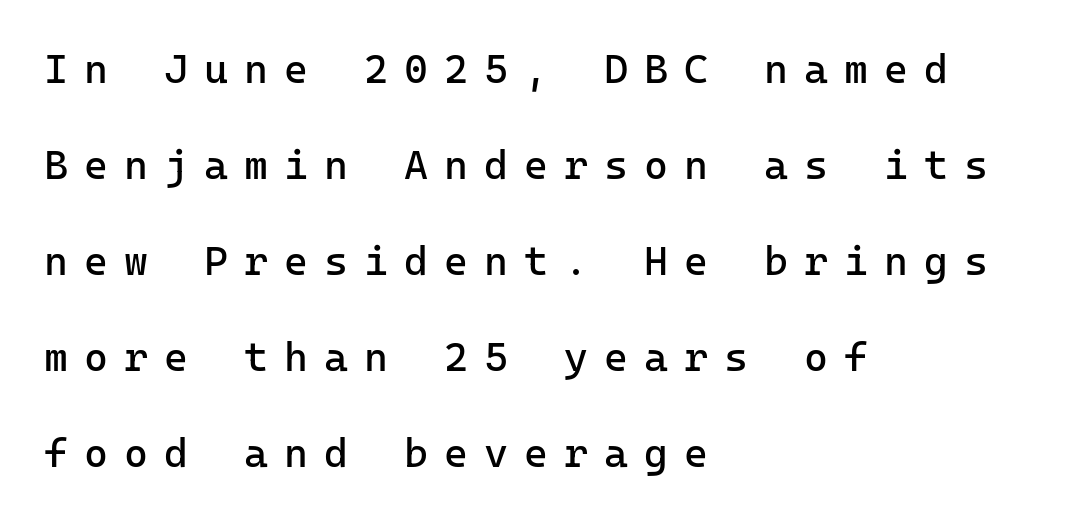
The image shows 41 px regular-weight sans-serif type, upright, monospaced; set left-aligned, loose line spacing (2.34x), unusually wide letter spacing (+0.39 em), not underlined; low stroke contrast and a medium x-height.
